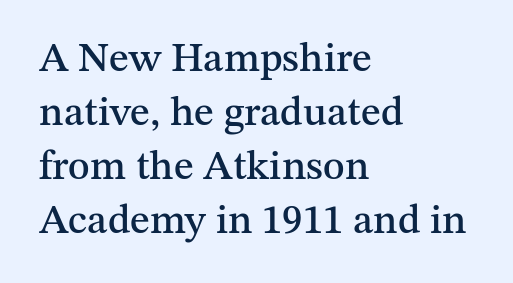
{"serif": "yes", "italic": "no", "width": "normal", "stroke_contrast": "medium", "x_height": "medium", "monospaced": "no", "underline": "no", "align": "left", "line_spacing": "normal", "line_spacing_ratio": 1.32, "letter_spacing": "normal", "letter_spacing_em": 0.0, "glyph_px": 41}
